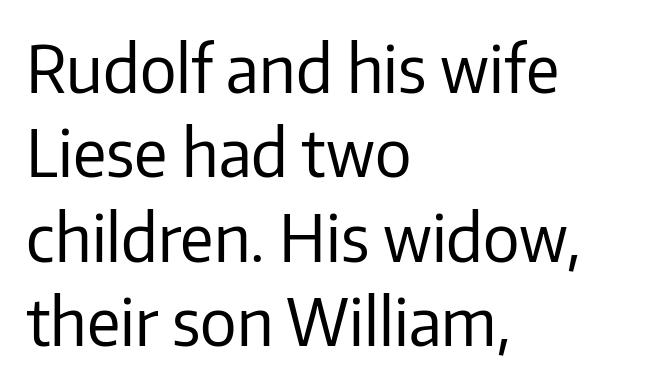
Q: Is the text bold? A: No.
Q: Is the text italic (slanted)? A: No, it is upright.
Q: Is the typeface a serif or a sans-serif typeface? A: Sans-serif.
Q: Is the text underlined? A: No.
Q: How is the paragraph aligned? A: Left-aligned.
Q: Is the spacing between letters normal or unusually wide? A: Normal.
Q: Is the spacing between lines tight, normal or loose? A: Normal.
Q: Width (condensed, normal, or wide)? A: Normal.
Q: Stroke contrast? A: Low.
Q: x-height? A: Medium.
Q: Monospaced? A: No.
